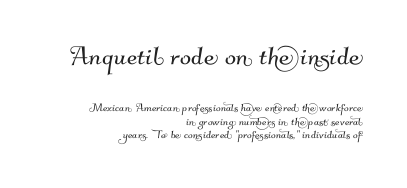
The image shows 33 px sans-serif type; set right-aligned, tight line spacing (0.96x), normal letter spacing, not underlined; the first (top) block is 2.36x larger; medium stroke contrast and a small x-height.
